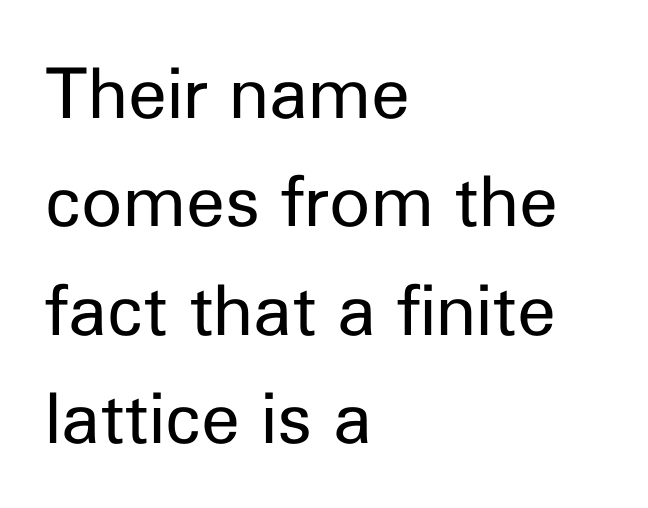
The image shows 70 px regular-weight sans-serif type, upright; set left-aligned, normal line spacing (1.55x), normal letter spacing, not underlined; low stroke contrast and a medium x-height.
